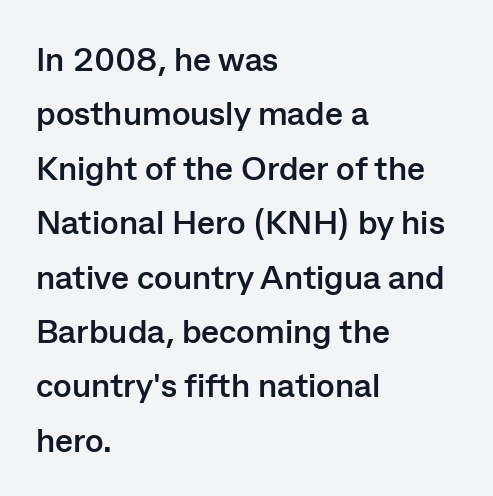
Q: Is the text bold? A: Yes.
Q: Is the text italic (slanted)? A: No, it is upright.
Q: Is the typeface a serif or a sans-serif typeface? A: Sans-serif.
Q: Is the text underlined? A: No.
Q: How is the paragraph aligned? A: Left-aligned.
Q: Is the spacing between letters normal or unusually wide? A: Normal.
Q: Is the spacing between lines tight, normal or loose? A: Normal.
Q: Width (condensed, normal, or wide)? A: Normal.
Q: Stroke contrast? A: Low.
Q: x-height? A: Medium.
Q: Monospaced? A: No.
